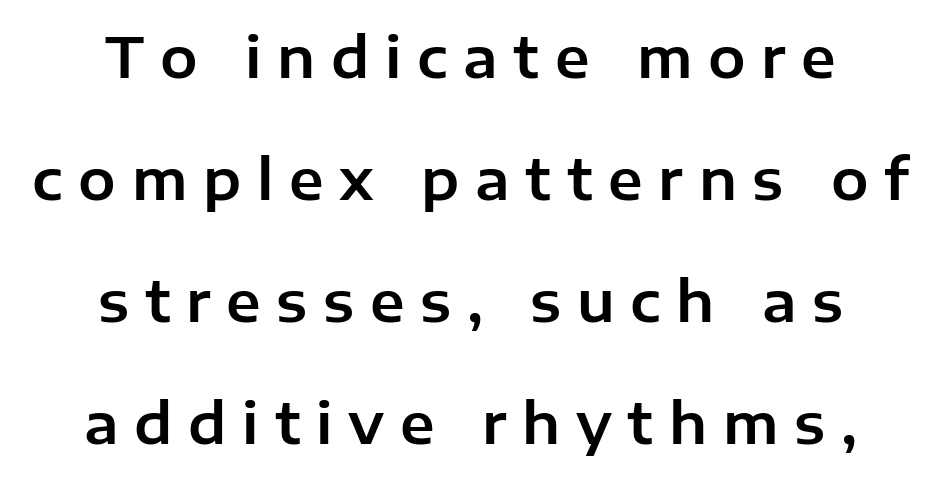
Q: Is the text italic (slanted)? A: No, it is upright.
Q: Is the typeface a serif or a sans-serif typeface? A: Sans-serif.
Q: Is the text underlined? A: No.
Q: How is the paragraph aligned? A: Centered.
Q: Is the spacing between letters normal or unusually wide? A: Unusually wide.
Q: Is the spacing between lines tight, normal or loose? A: Loose.
Q: Width (condensed, normal, or wide)? A: Normal.
Q: Stroke contrast? A: Low.
Q: x-height? A: Medium.
Q: Monospaced? A: No.
